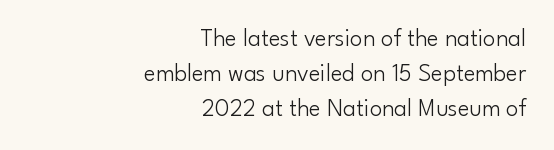
Q: Is the text bold? A: No.
Q: Is the text italic (slanted)? A: No, it is upright.
Q: Is the text underlined? A: No.
Q: How is the paragraph aligned? A: Right-aligned.
Q: Is the spacing between letters normal or unusually wide? A: Normal.
Q: Is the spacing between lines tight, normal or loose? A: Normal.
